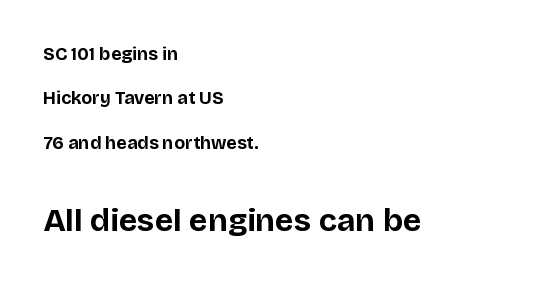
The image shows 32 px bold sans-serif type, upright; set left-aligned, loose line spacing (2.46x), normal letter spacing, not underlined; the second (bottom) block is 1.78x larger; low stroke contrast and a large x-height.
